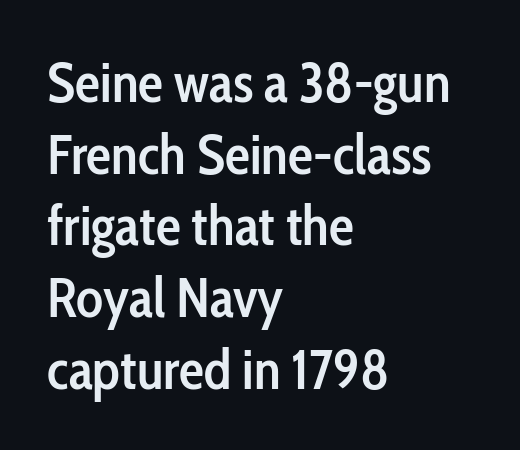
{"serif": "no", "italic": "no", "bold": "semi", "weight": "semibold", "width": "condensed", "stroke_contrast": "low", "x_height": "medium", "monospaced": "no", "underline": "no", "align": "left", "line_spacing": "normal", "line_spacing_ratio": 1.28, "letter_spacing": "normal", "letter_spacing_em": 0.0, "glyph_px": 56}
